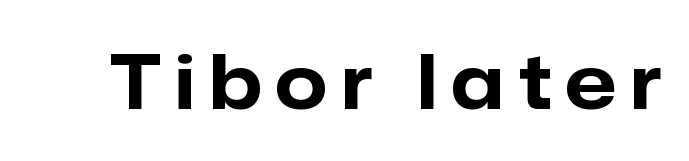
Unlike a traditional serif, this face leaves its strokes unadorned. The gap between lines stays unmarked. A typesetter would call this proportional, since set widths differ per character. Loose tracking; the words dissolve into strings of separated letters. A typesetter would mark this as roman, not italic. Heft: maximum for text — a bold.
